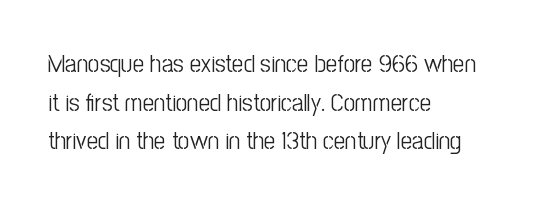
Q: Is the text bold? A: No.
Q: Is the text italic (slanted)? A: No, it is upright.
Q: Is the text underlined? A: No.
Q: How is the paragraph aligned? A: Left-aligned.
Q: Is the spacing between letters normal or unusually wide? A: Normal.
Q: Is the spacing between lines tight, normal or loose? A: Normal.
